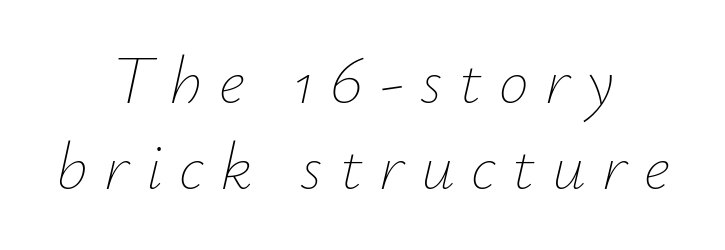
Q: Is the text bold? A: No.
Q: Is the text italic (slanted)? A: Yes, it leans right by about 12 degrees.
Q: Is the text underlined? A: No.
Q: How is the paragraph aligned? A: Centered.
Q: Is the spacing between letters normal or unusually wide? A: Unusually wide.
Q: Is the spacing between lines tight, normal or loose? A: Normal.
Q: Width (condensed, normal, or wide)? A: Normal.
Q: Stroke contrast? A: Low.
Q: x-height? A: Small.
Q: Monospaced? A: No.
